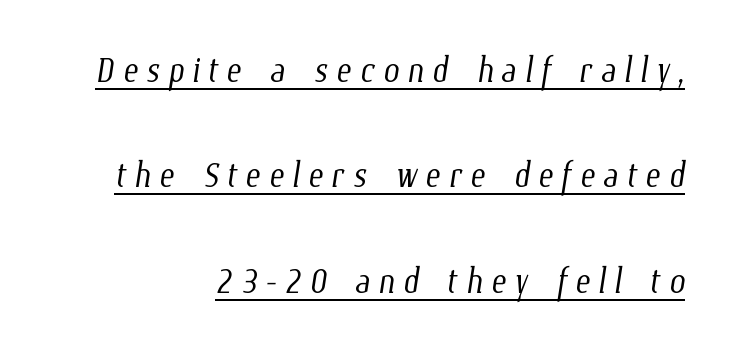
{"bold": "no", "weight": "light", "width": "condensed", "stroke_contrast": "low", "x_height": "medium", "monospaced": "no", "underline": "yes", "align": "right", "line_spacing": "loose", "line_spacing_ratio": 2.29, "glyph_px": 46}
